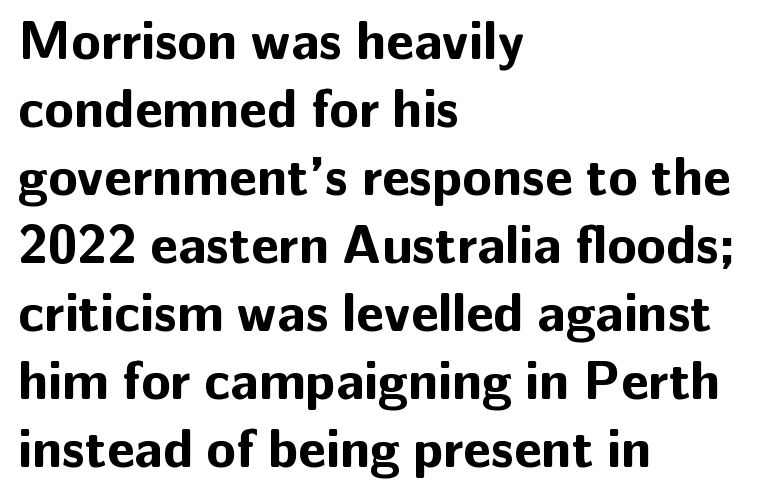
{"serif": "no", "italic": "no", "bold": "yes", "weight": "bold", "width": "normal", "stroke_contrast": "low", "x_height": "medium", "monospaced": "no", "underline": "no", "align": "left", "line_spacing": "normal", "line_spacing_ratio": 1.26, "letter_spacing": "normal", "letter_spacing_em": 0.0, "glyph_px": 54}
